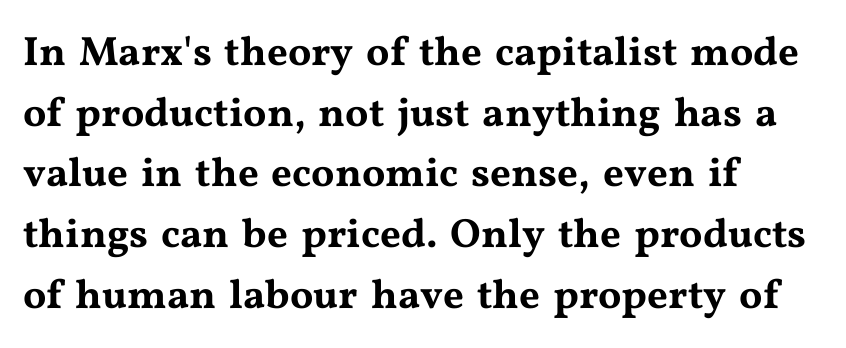
{"serif": "yes", "italic": "no", "width": "wide", "stroke_contrast": "medium", "x_height": "medium", "monospaced": "no", "underline": "no", "align": "left", "line_spacing": "normal", "line_spacing_ratio": 1.48, "letter_spacing": "normal", "letter_spacing_em": 0.0, "glyph_px": 41}
